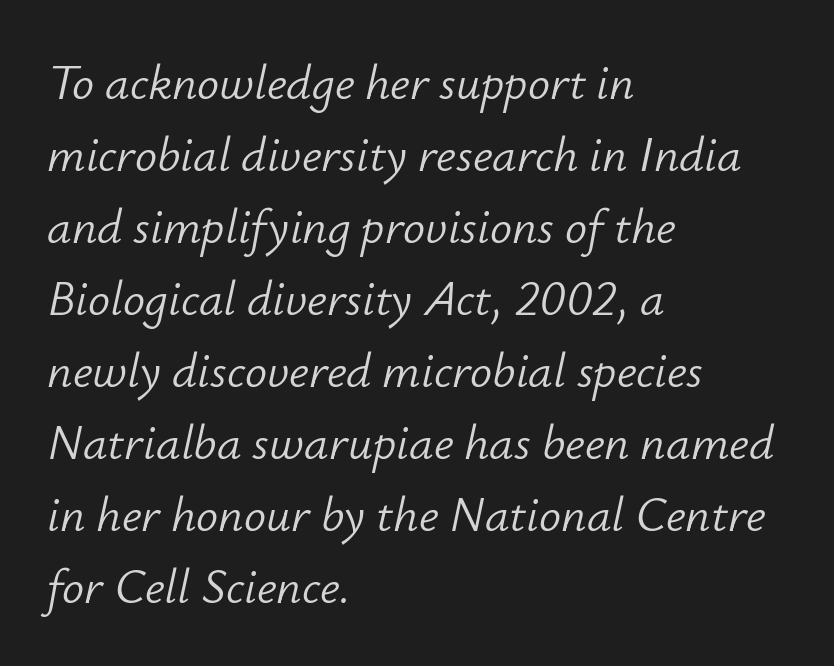
Q: Is the text bold? A: No.
Q: Is the text italic (slanted)? A: Yes, it leans right by about 12 degrees.
Q: Is the text underlined? A: No.
Q: How is the paragraph aligned? A: Left-aligned.
Q: Is the spacing between letters normal or unusually wide? A: Normal.
Q: Is the spacing between lines tight, normal or loose? A: Normal.
Q: Width (condensed, normal, or wide)? A: Normal.
Q: Stroke contrast? A: Low.
Q: x-height? A: Small.
Q: Monospaced? A: No.
